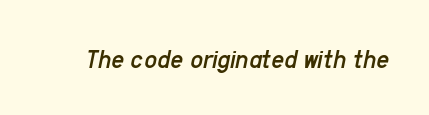
Q: Is the text bold? A: No.
Q: Is the text italic (slanted)? A: Yes, it leans right by about 11 degrees.
Q: Is the text underlined? A: No.
Q: Is the spacing between letters normal or unusually wide? A: Normal.
Q: Width (condensed, normal, or wide)? A: Condensed.
Q: Stroke contrast? A: Low.
Q: x-height? A: Medium.
Q: Monospaced? A: No.
